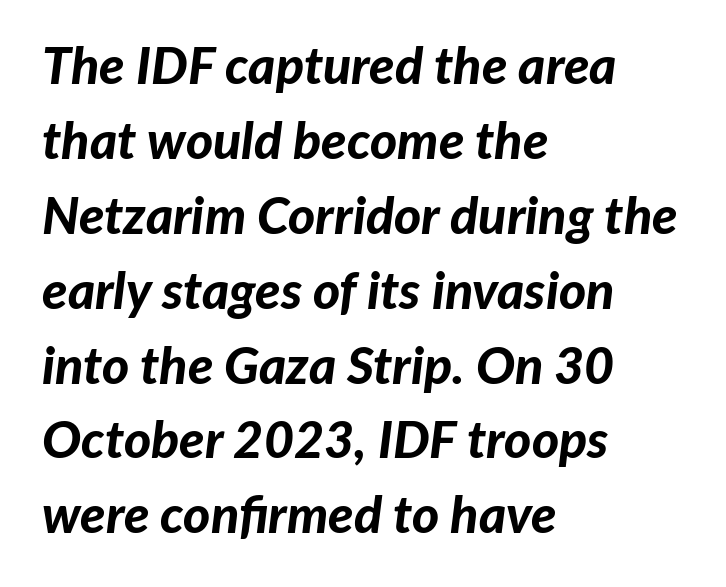
The image shows 52 px bold type, italic (leaning right); set left-aligned, normal line spacing (1.44x), normal letter spacing, not underlined; low stroke contrast and a medium x-height.
